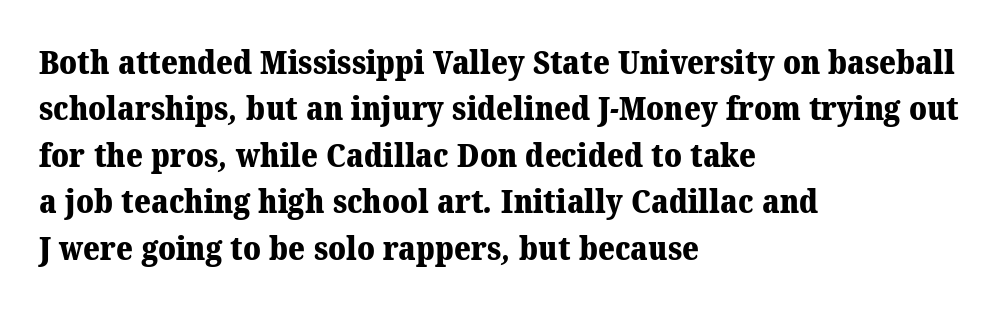
Q: Is the text bold? A: Yes.
Q: Is the typeface a serif or a sans-serif typeface? A: Serif.
Q: Is the text underlined? A: No.
Q: How is the paragraph aligned? A: Left-aligned.
Q: Is the spacing between letters normal or unusually wide? A: Normal.
Q: Is the spacing between lines tight, normal or loose? A: Normal.
Q: Width (condensed, normal, or wide)? A: Normal.
Q: Stroke contrast? A: Medium.
Q: x-height? A: Medium.
Q: Monospaced? A: No.
